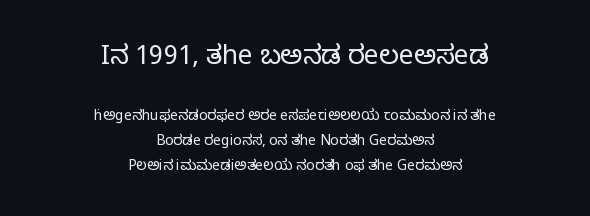
Q: Is the text bold? A: No.
Q: Is the text italic (slanted)? A: No, it is upright.
Q: Is the text underlined? A: No.
Q: How is the paragraph aligned? A: Centered.
Q: Is the spacing between letters normal or unusually wide? A: Normal.
Q: Which block of text is set in a larger size, the first (top) or the second (bottom)? A: The first (top) one.
